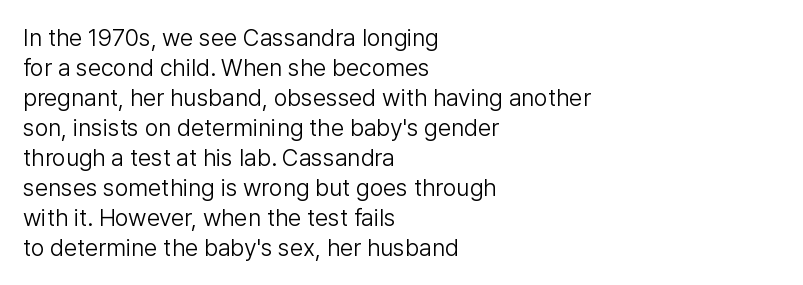
Honestly, there is no underline to notice here at all. The font's upright variant was chosen for this text. Horizontally, the lines are justified to the leading edge only. Bold? No — there's no thickening of the strokes.
